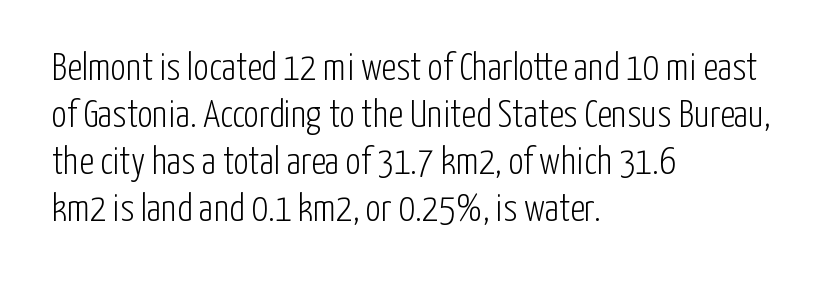
This rendering leaves character spacing at its baseline value. The font sits on the lighter half of the weight spectrum, regular included. A typesetter would label this face a sans. Spacing verdict: proportional, widths tailored to each character.
